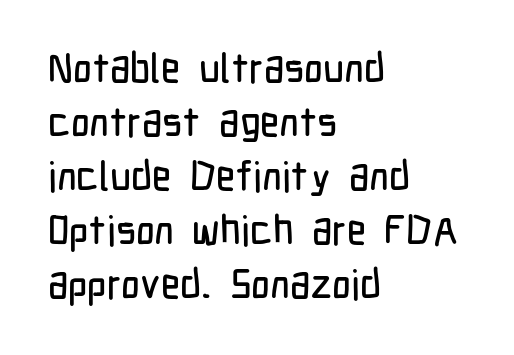
Q: Is the text italic (slanted)? A: No, it is upright.
Q: Is the typeface a serif or a sans-serif typeface? A: Sans-serif.
Q: Is the text underlined? A: No.
Q: How is the paragraph aligned? A: Left-aligned.
Q: Is the spacing between letters normal or unusually wide? A: Normal.
Q: Is the spacing between lines tight, normal or loose? A: Normal.
Q: Width (condensed, normal, or wide)? A: Condensed.
Q: Stroke contrast? A: Low.
Q: x-height? A: Medium.
Q: Monospaced? A: No.
